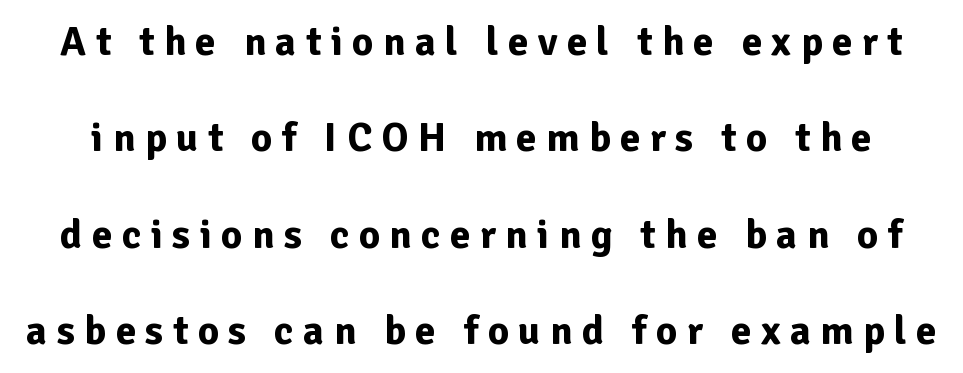
{"serif": "no", "italic": "no", "bold": "yes", "weight": "bold", "width": "normal", "stroke_contrast": "low", "x_height": "medium", "monospaced": "no", "underline": "no", "line_spacing": "loose", "line_spacing_ratio": 2.35, "letter_spacing": "wide", "letter_spacing_em": 0.23, "glyph_px": 41}
